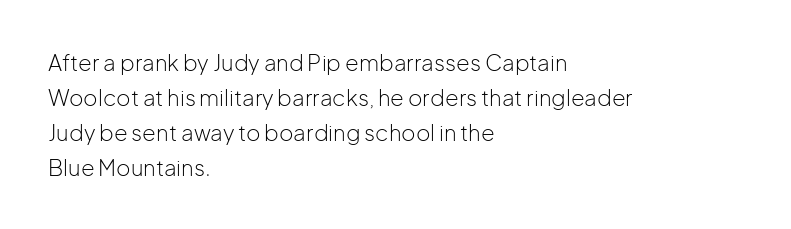
Every stem runs plumb, perpendicular to the baseline. Ink coverage per letter is moderate at most. Does extra space separate the letters? No, they use regular spacing. Line starts are locked; line ends wander. If you measured baseline to baseline, you'd find a middling distance.
